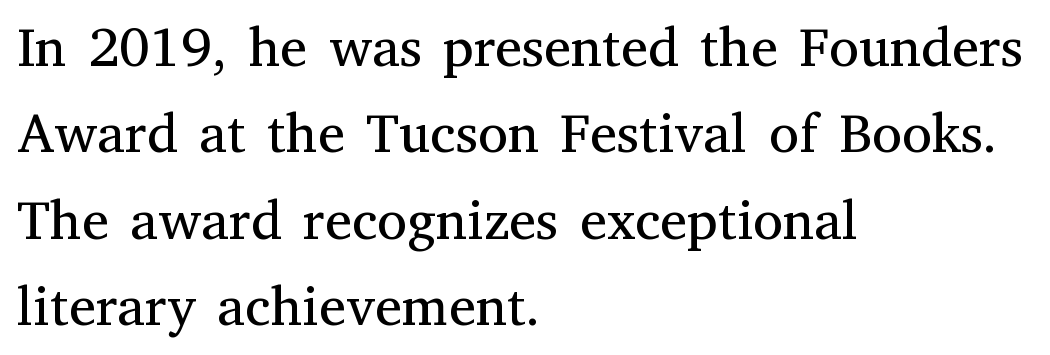
The image shows 55 px regular-weight serif type, upright; set left-aligned, normal line spacing (1.57x), normal letter spacing, not underlined; medium stroke contrast and a medium x-height.
